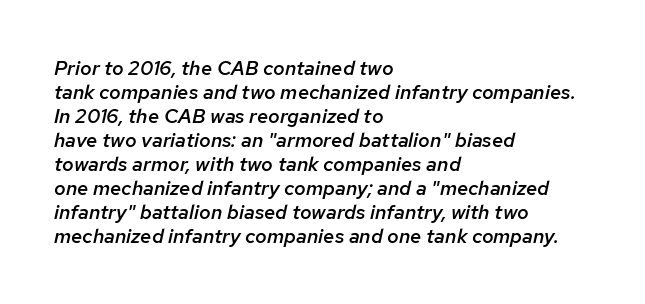
If you drew a line through each stem, it would be angled. On the weight axis this lands at semibold, roughly 600. Is the block centered? No — it sits flush against the left margin. Words float on clear page, feet unadorned.
